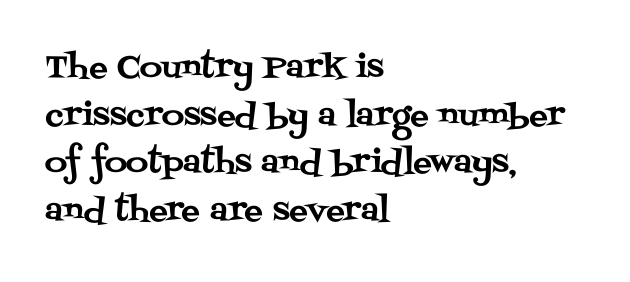
Q: Is the text italic (slanted)? A: No, it is upright.
Q: Is the typeface a serif or a sans-serif typeface? A: Serif.
Q: Is the text underlined? A: No.
Q: How is the paragraph aligned? A: Left-aligned.
Q: Is the spacing between letters normal or unusually wide? A: Normal.
Q: Is the spacing between lines tight, normal or loose? A: Normal.
Q: Width (condensed, normal, or wide)? A: Normal.
Q: Stroke contrast? A: Medium.
Q: x-height? A: Large.
Q: Monospaced? A: No.
